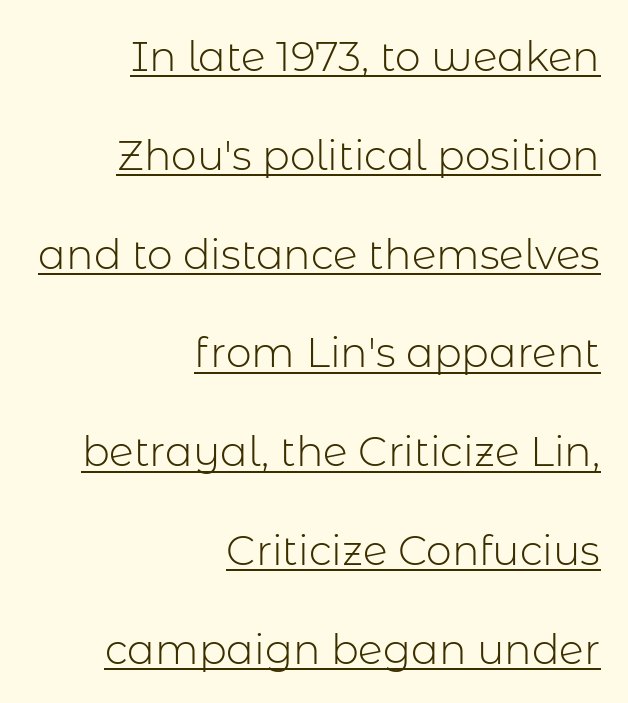
Q: Is the text bold? A: No.
Q: Is the text italic (slanted)? A: No, it is upright.
Q: Is the typeface a serif or a sans-serif typeface? A: Sans-serif.
Q: Is the text underlined? A: Yes.
Q: How is the paragraph aligned? A: Right-aligned.
Q: Is the spacing between letters normal or unusually wide? A: Normal.
Q: Is the spacing between lines tight, normal or loose? A: Loose.
Q: Width (condensed, normal, or wide)? A: Normal.
Q: Stroke contrast? A: Low.
Q: x-height? A: Medium.
Q: Monospaced? A: No.
